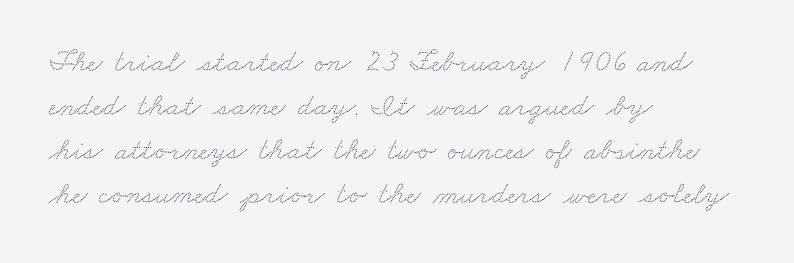
Q: Is the text underlined? A: No.
Q: How is the paragraph aligned? A: Left-aligned.
Q: Is the spacing between letters normal or unusually wide? A: Normal.
Q: Is the spacing between lines tight, normal or loose? A: Normal.
Q: Width (condensed, normal, or wide)? A: Wide.
Q: Stroke contrast? A: Low.
Q: x-height? A: Small.
Q: Monospaced? A: No.
